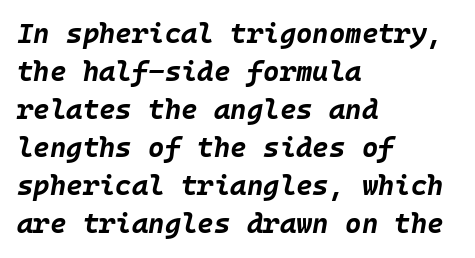
The typesetting leans heavy: a genuine bold. In terms of posture, this sample is oblique. How are the letters spaced? Ordinarily, with no added tracking. Typeset ragged right — the left edge is the straight one. Lines of text with bare space underneath. Successive baselines arrive at the customary interval.
